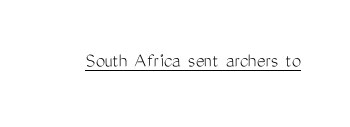
The image shows 21 px text type, upright; set normal letter spacing, underlined.
